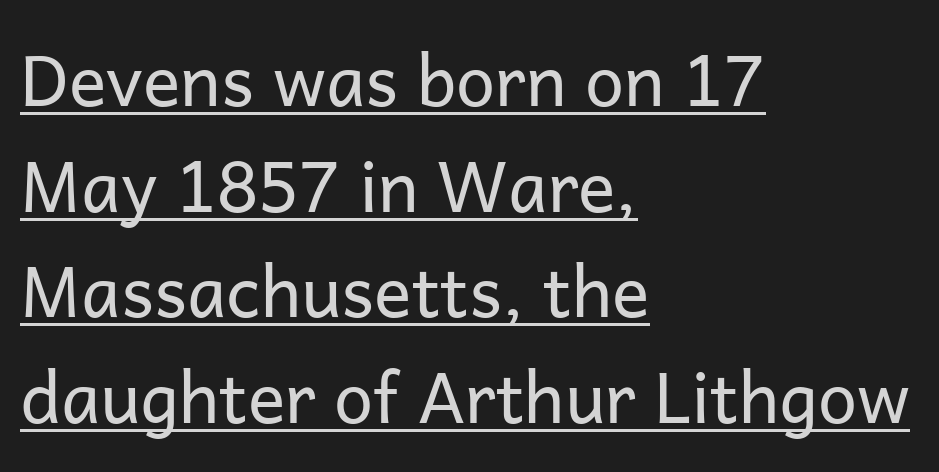
Tracking here is standard; glyphs follow each other at the usual distance. This reads as an unemphasized weight, regular at the heaviest. Does the type have serifs? No, each stem ends abruptly. Every stem runs plumb, perpendicular to the baseline. The rendered words wear a rule along their underside. One glance says typical: line gaps are just what's usual.
